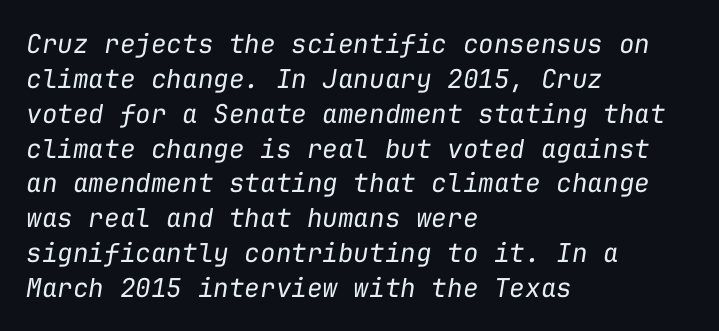
Q: Is the text bold? A: No.
Q: Is the text italic (slanted)? A: Yes, it leans right by about 9 degrees.
Q: Is the text underlined? A: No.
Q: How is the paragraph aligned? A: Left-aligned.
Q: Is the spacing between letters normal or unusually wide? A: Normal.
Q: Is the spacing between lines tight, normal or loose? A: Normal.
